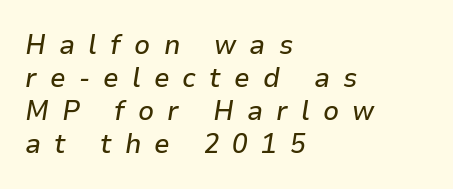
The letters are spread apart with noticeably loose tracking. A bare baseline throughout the passage. Short and long lines alike share a common starting point at left. These lines are rendered in a variable-pitch font. A typesetter would mark this as italic.
